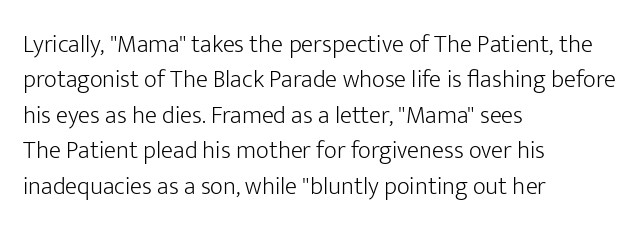
Q: Is the text bold? A: No.
Q: Is the text italic (slanted)? A: No, it is upright.
Q: Is the text underlined? A: No.
Q: How is the paragraph aligned? A: Left-aligned.
Q: Is the spacing between letters normal or unusually wide? A: Normal.
Q: Is the spacing between lines tight, normal or loose? A: Normal.
